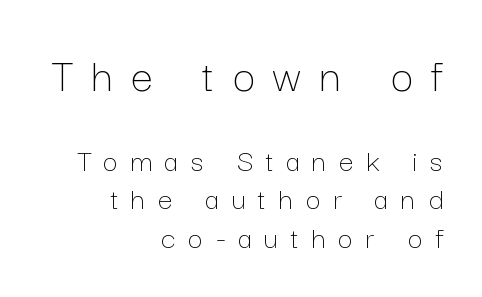
Think of a printed novel: that variable character pitch is what you see here. Designer's note — italics off, roman on. Descenders hang freely into open space. Observe the wide spacing: letters keep a clear distance from each other.
